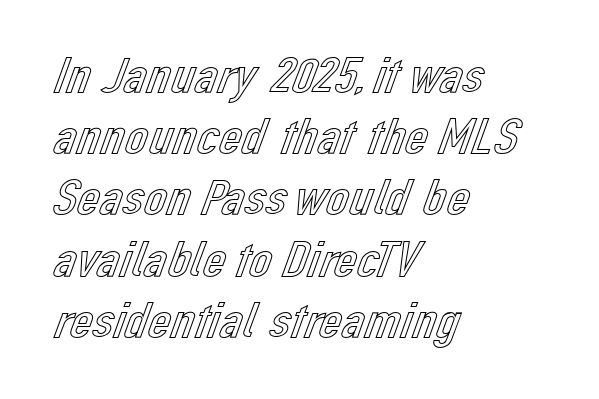
{"width": "normal", "x_height": "medium", "monospaced": "no", "underline": "no", "align": "left", "line_spacing_ratio": 1.2, "letter_spacing": "normal", "letter_spacing_em": 0.0, "glyph_px": 51}
